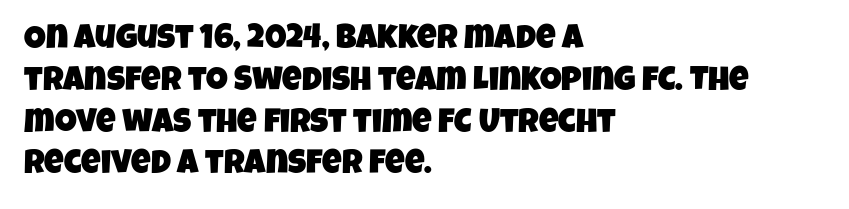
Just letters on the line, the space beneath them empty. These lines are rendered in a variable-pitch font. This sample uses a sans-serif face. Reading down the block, your eye returns to a fixed left position each line. What stands out about the letter spacing? Nothing — it is the standard amount.
